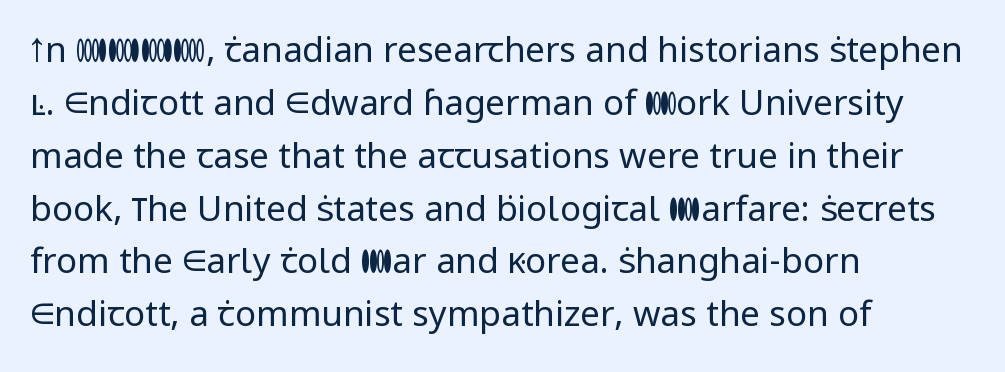
The image shows 35 px regular-weight sans-serif type, upright; set left-aligned, normal line spacing (1.51x), normal letter spacing, not underlined; low stroke contrast and a medium x-height.
